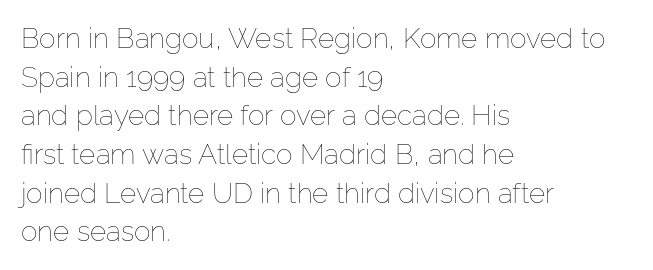
Q: Is the text bold? A: No.
Q: Is the text italic (slanted)? A: No, it is upright.
Q: Is the text underlined? A: No.
Q: How is the paragraph aligned? A: Left-aligned.
Q: Is the spacing between letters normal or unusually wide? A: Normal.
Q: Is the spacing between lines tight, normal or loose? A: Normal.
Q: Width (condensed, normal, or wide)? A: Normal.
Q: Stroke contrast? A: Low.
Q: x-height? A: Medium.
Q: Monospaced? A: No.
